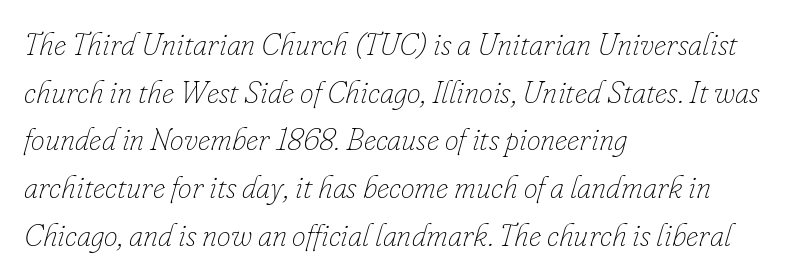
The image shows 31 px thin type, italic (leaning right); set left-aligned, normal line spacing (1.54x), normal letter spacing, not underlined; low stroke contrast and a small x-height.
